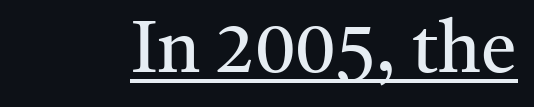
The image shows 72 px regular-weight serif type, upright; set normal letter spacing, underlined; medium stroke contrast and a medium x-height.
